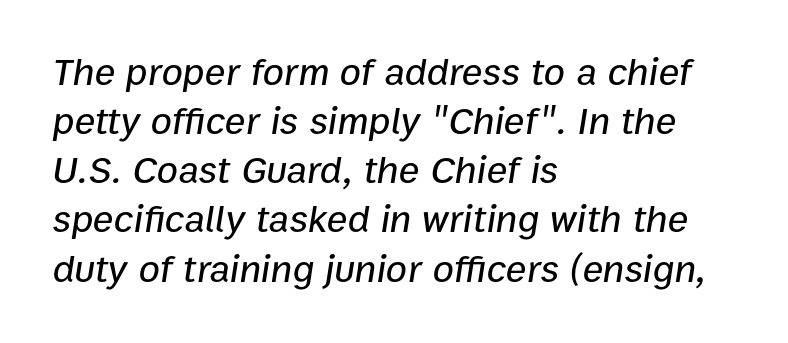
{"italic": "yes", "lean": "right", "slant_degrees": 9, "width": "normal", "stroke_contrast": "low", "x_height": "medium", "monospaced": "no", "underline": "no", "align": "left", "line_spacing": "normal", "line_spacing_ratio": 1.26, "letter_spacing": "normal", "letter_spacing_em": 0.0, "glyph_px": 39}
